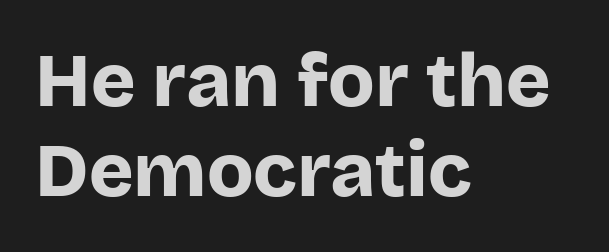
Bold? Absolutely — the strokes are thick and heavy. The passage shown is typed in a proportional face where columns would drift. The strip under each line holds only bare page. Serif or sans? Sans — the stroke terminals are bare. The rendering keeps characters at their native spacing.
